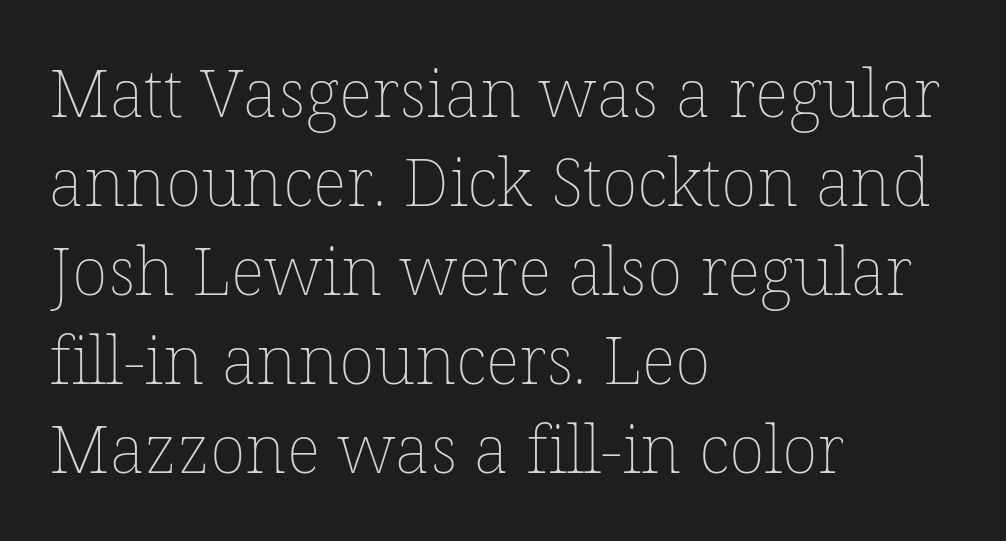
Think of a printed novel: that variable character pitch is what you see here. Quick note: interline space is typical. Every stem runs plumb, perpendicular to the baseline. Weight: regular or lighter. How are the letters spaced? Ordinarily, with no added tracking. Caption: multi-line text, flush left, ragged right.
